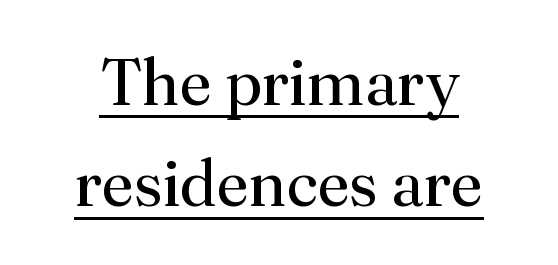
{"serif": "yes", "italic": "no", "bold": "no", "weight": "regular", "width": "normal", "stroke_contrast": "medium", "x_height": "small", "monospaced": "no", "underline": "yes", "line_spacing": "normal", "line_spacing_ratio": 1.56, "letter_spacing": "normal", "letter_spacing_em": 0.0, "glyph_px": 65}
